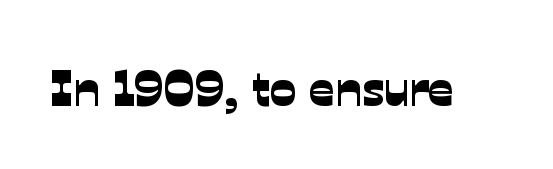
Q: Is the typeface a serif or a sans-serif typeface? A: Sans-serif.
Q: Is the text underlined? A: No.
Q: Is the spacing between letters normal or unusually wide? A: Normal.
Q: Width (condensed, normal, or wide)? A: Normal.
Q: Stroke contrast? A: Low.
Q: x-height? A: Medium.
Q: Monospaced? A: No.
